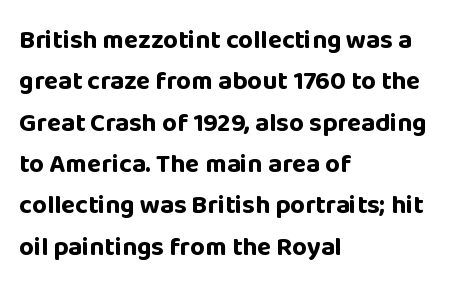
The image shows 26 px bold type, upright; set left-aligned, normal line spacing (1.59x), normal letter spacing, not underlined.
